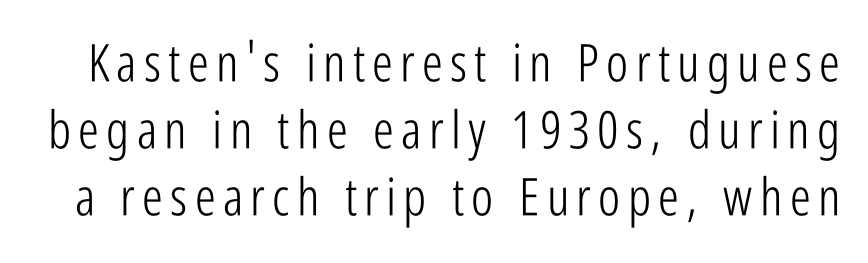
Each new line begins a customary step beneath the previous one. Each row of text sits above clean, open space. Upright lettering throughout. Look at the bottom of the vertical strokes: they stop flat, with no serifs. Stroke mass is kept to a normal reading level or below. Proportional: the letters do not fall into vertical columns.
